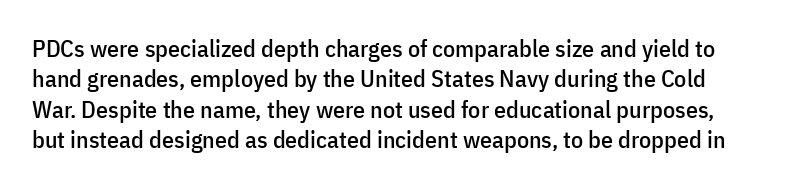
The image shows 24 px text type, upright; set normal line spacing (1.27x), normal letter spacing, not underlined.
